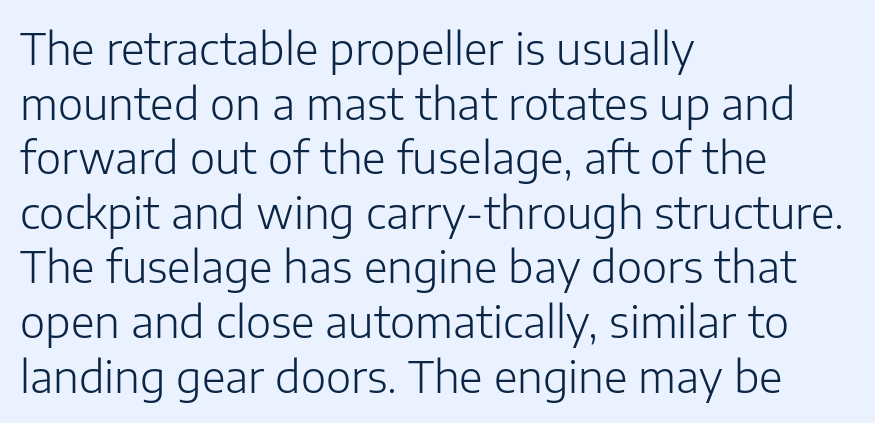
The image shows 43 px light sans-serif type, upright; set left-aligned, normal line spacing (1.27x), normal letter spacing, not underlined; low stroke contrast and a medium x-height.
